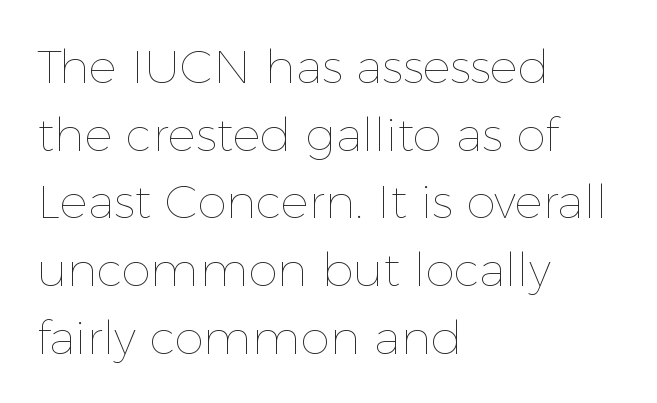
The image shows 47 px thin type, upright; set left-aligned, normal line spacing (1.44x), normal letter spacing, not underlined; a medium x-height.
